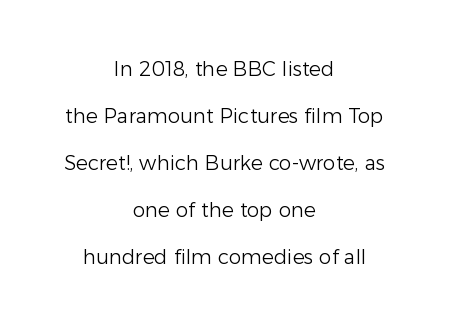
{"italic": "no", "bold": "no", "underline": "no", "align": "center", "line_spacing": "loose", "line_spacing_ratio": 2.35, "letter_spacing": "normal", "letter_spacing_em": 0.0, "glyph_px": 20}
